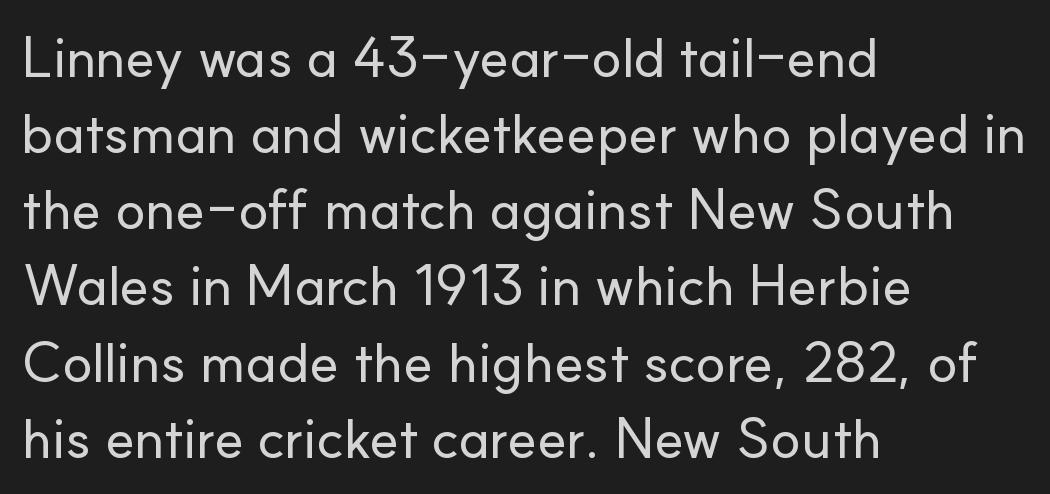
Q: Is the text italic (slanted)? A: No, it is upright.
Q: Is the typeface a serif or a sans-serif typeface? A: Sans-serif.
Q: Is the text underlined? A: No.
Q: How is the paragraph aligned? A: Left-aligned.
Q: Is the spacing between letters normal or unusually wide? A: Normal.
Q: Is the spacing between lines tight, normal or loose? A: Normal.
Q: Width (condensed, normal, or wide)? A: Normal.
Q: Stroke contrast? A: Low.
Q: x-height? A: Small.
Q: Monospaced? A: No.
